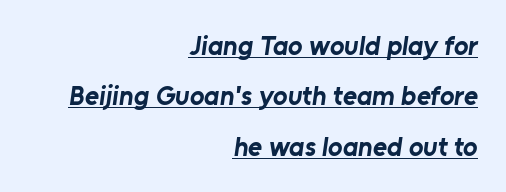
Q: Is the text bold? A: Yes.
Q: Is the text underlined? A: Yes.
Q: How is the paragraph aligned? A: Right-aligned.
Q: Is the spacing between letters normal or unusually wide? A: Normal.
